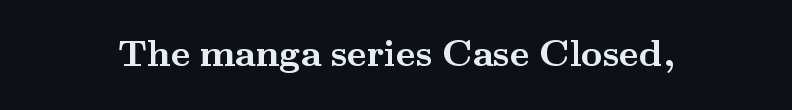
{"serif": "yes", "italic": "no", "bold": "yes", "weight": "semibold", "width": "wide", "stroke_contrast": "medium", "x_height": "small", "monospaced": "no", "underline": "no", "letter_spacing": "normal", "letter_spacing_em": 0.0, "glyph_px": 37}
